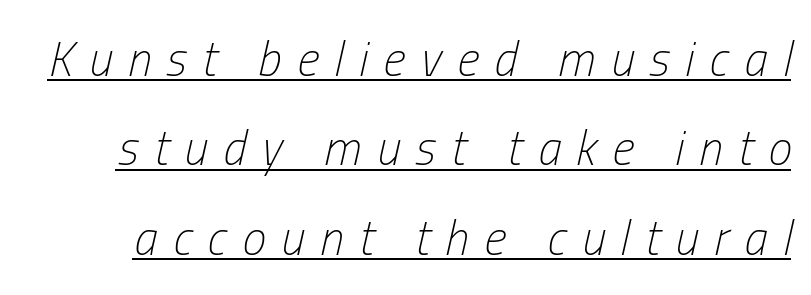
Q: Is the text bold? A: No.
Q: Is the text italic (slanted)? A: Yes, it leans right by about 13 degrees.
Q: Is the text underlined? A: Yes.
Q: Is the spacing between letters normal or unusually wide? A: Unusually wide.
Q: Width (condensed, normal, or wide)? A: Condensed.
Q: Stroke contrast? A: Low.
Q: x-height? A: Medium.
Q: Monospaced? A: No.
